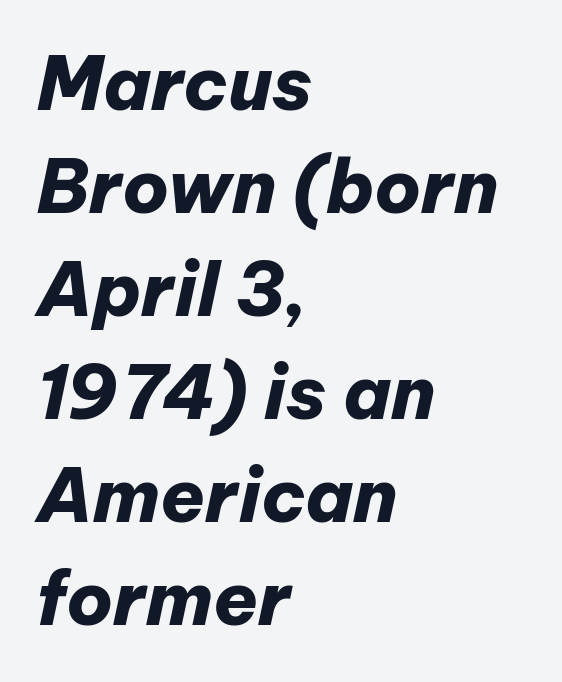
The image shows 73 px heavy type, italic (leaning right); set left-aligned, normal line spacing (1.41x), normal letter spacing, not underlined; low stroke contrast and a medium x-height.
